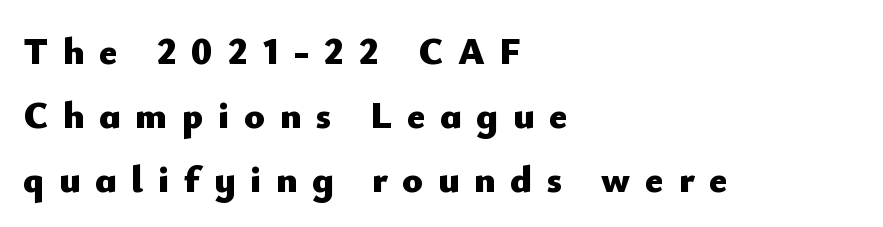
Teacher's note: observe the even left margin — that is flush-left alignment. Here the glyphs are tracked loosely, breaking word shapes into spaced letters. Are there feet on the stems? There aren't — it's a sans. The letters advance in unequal steps, a hallmark of proportional type. Leading matches the norm, producing a regular column. The typography opts for an upright posture over an oblique one.
